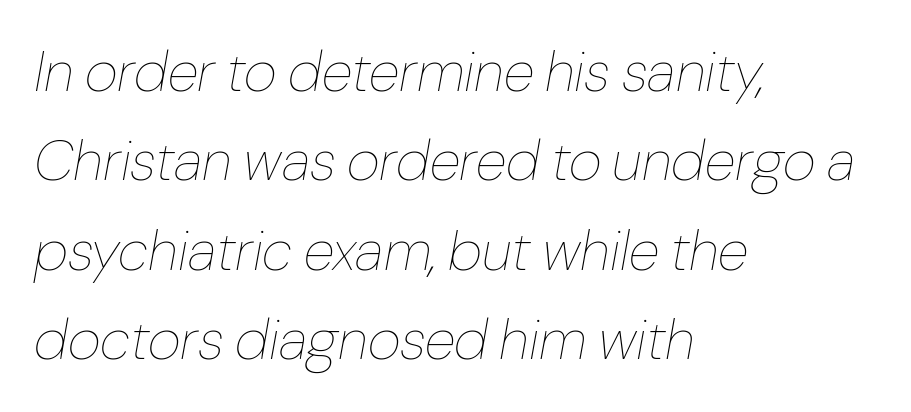
Q: Is the text bold? A: No.
Q: Is the text italic (slanted)? A: Yes, it leans right by about 10 degrees.
Q: Is the text underlined? A: No.
Q: How is the paragraph aligned? A: Left-aligned.
Q: Is the spacing between letters normal or unusually wide? A: Normal.
Q: Is the spacing between lines tight, normal or loose? A: Normal.
Q: Width (condensed, normal, or wide)? A: Normal.
Q: Stroke contrast? A: Low.
Q: x-height? A: Medium.
Q: Monospaced? A: No.
